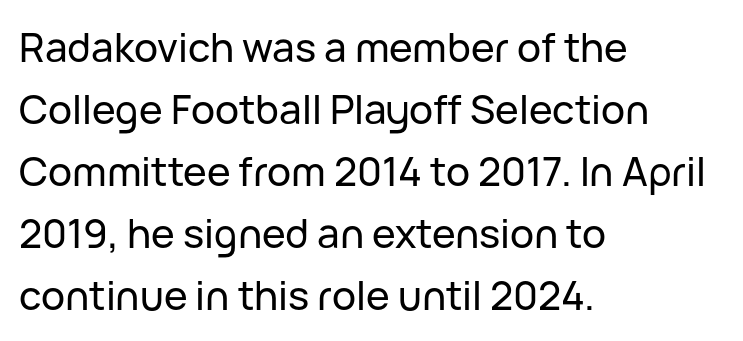
{"serif": "no", "italic": "no", "width": "normal", "stroke_contrast": "low", "x_height": "medium", "monospaced": "no", "underline": "no", "align": "left", "line_spacing": "normal", "line_spacing_ratio": 1.55, "letter_spacing": "normal", "letter_spacing_em": 0.0, "glyph_px": 40}
